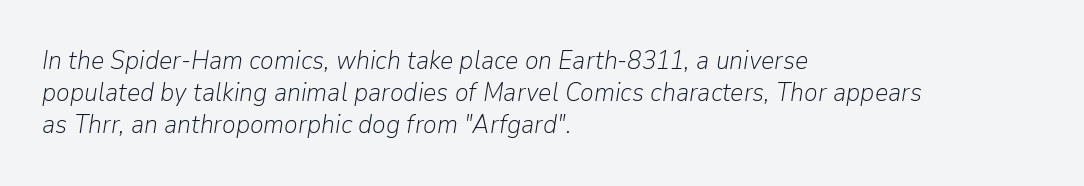
Q: Is the text bold? A: No.
Q: Is the text italic (slanted)? A: Yes, it leans right by about 9 degrees.
Q: Is the text underlined? A: No.
Q: How is the paragraph aligned? A: Left-aligned.
Q: Is the spacing between letters normal or unusually wide? A: Normal.
